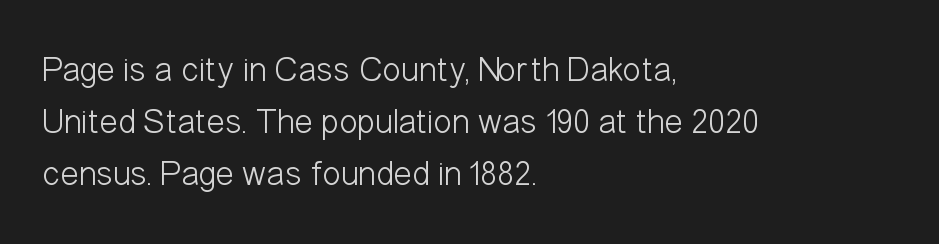
{"serif": "no", "italic": "no", "bold": "no", "weight": "light", "width": "condensed", "stroke_contrast": "low", "x_height": "medium", "monospaced": "no", "underline": "no", "align": "left", "line_spacing": "normal", "line_spacing_ratio": 1.48, "letter_spacing": "normal", "letter_spacing_em": 0.0, "glyph_px": 35}
